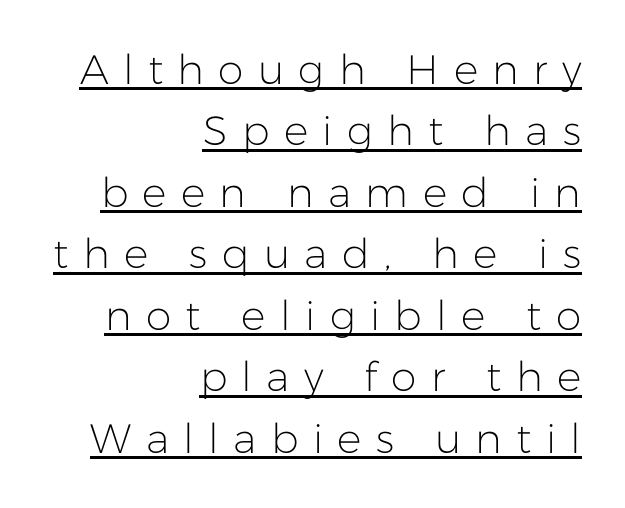
{"serif": "no", "italic": "no", "bold": "no", "weight": "light", "width": "normal", "stroke_contrast": "low", "x_height": "medium", "monospaced": "no", "underline": "yes", "align": "right", "line_spacing": "normal", "line_spacing_ratio": 1.5, "letter_spacing": "wide", "letter_spacing_em": 0.35, "glyph_px": 41}
